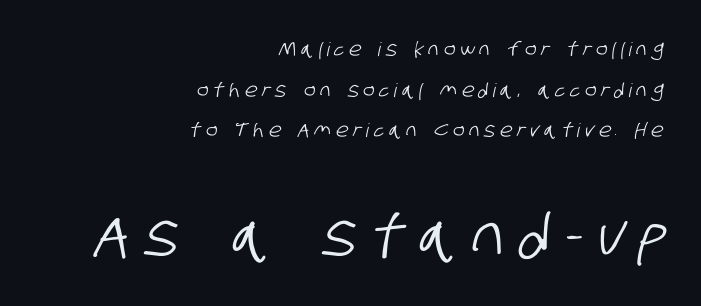
{"serif": "no", "width": "condensed", "stroke_contrast": "low", "x_height": "large", "monospaced": "no", "underline": "no", "align": "right", "line_spacing": "loose", "line_spacing_ratio": 2.14, "letter_spacing": "wide", "letter_spacing_em": 0.25, "larger_block": "second", "size_ratio": 3.05, "glyph_px": 58}
